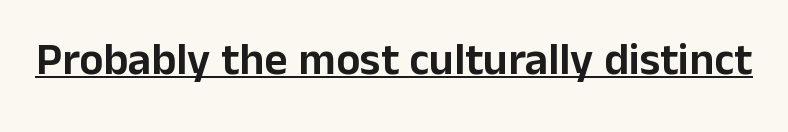
The face used here appears with an underline applied. This is roman type, the default non-slanted kind. Check where the strokes stop: nothing finishes them off — pure sans. Compared with typical body copy, the letter spacing here is the same. Looks like regular typesetting: each glyph gets only the width it needs.
